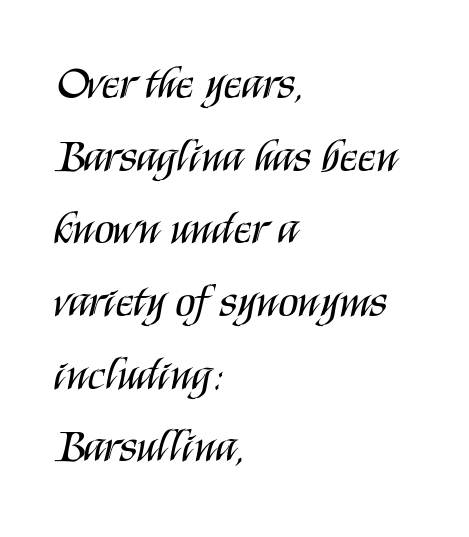
The image shows 46 px regular-weight, condensed sans-serif type; set left-aligned, normal line spacing (1.58x), normal letter spacing, not underlined; medium stroke contrast and a large x-height.
